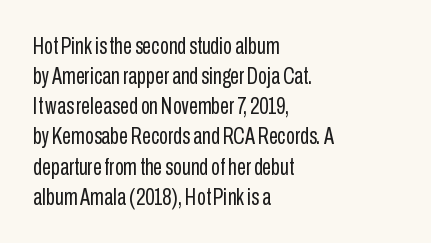
{"italic": "no", "bold": "no", "underline": "no", "align": "left", "line_spacing": "normal", "line_spacing_ratio": 1.31, "letter_spacing": "normal", "letter_spacing_em": 0.0, "glyph_px": 23}
